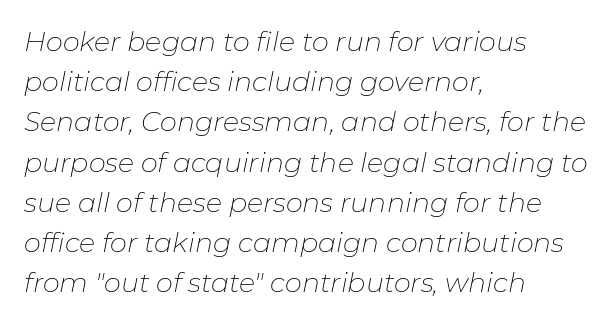
Q: Is the text bold? A: No.
Q: Is the text italic (slanted)? A: Yes, it leans right by about 11 degrees.
Q: Is the text underlined? A: No.
Q: How is the paragraph aligned? A: Left-aligned.
Q: Is the spacing between letters normal or unusually wide? A: Normal.
Q: Is the spacing between lines tight, normal or loose? A: Normal.
